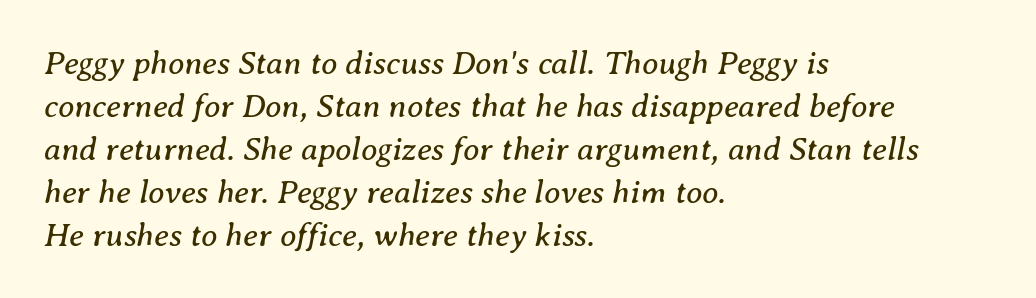
The image shows 33 px regular-weight serif type, italic (leaning right); set left-aligned, normal line spacing (1.3x), normal letter spacing, not underlined; medium stroke contrast and a medium x-height.
